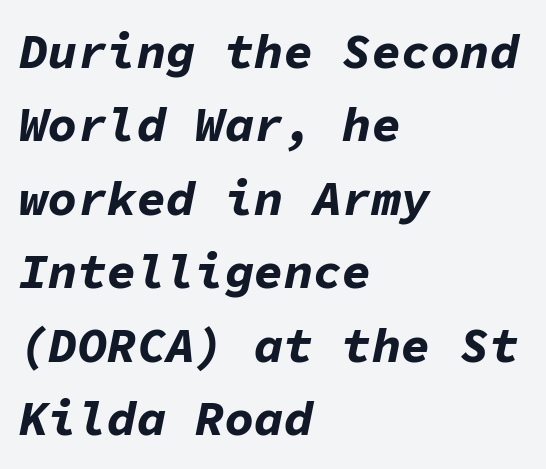
The image shows 49 px bold type, italic (leaning right), monospaced; set left-aligned, normal line spacing (1.5x), normal letter spacing, not underlined; low stroke contrast and a medium x-height.
